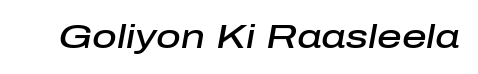
Underline: absent. The line texture is even and compact thanks to regular tracking. You could not count columns in this text — the font is proportionally spaced. The passage shown leans; its letterforms are oblique. Set as a demibold, roughly 600 on the weight scale.
